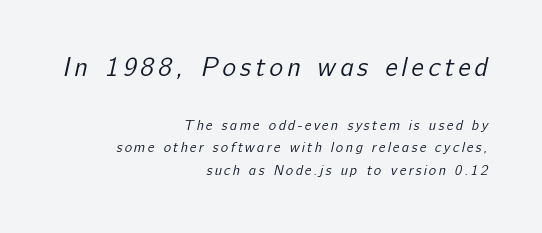
Just letters on the line, the space beneath them empty. In terms of leading, this rendering sits right in the middle. Type size steps down from the first block to the second. No heavy texture on the line: the type isn't bold.
